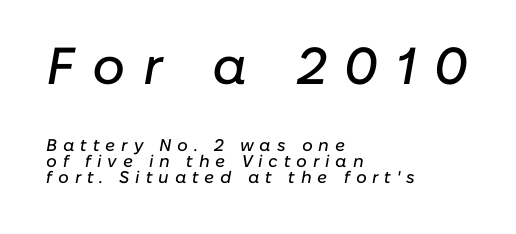
The image shows 52 px text type, italic (leaning right); set left-aligned, tight line spacing (0.96x), unusually wide letter spacing (+0.34 em), not underlined; the first (top) block is 3.06x larger; low stroke contrast and a medium x-height.
